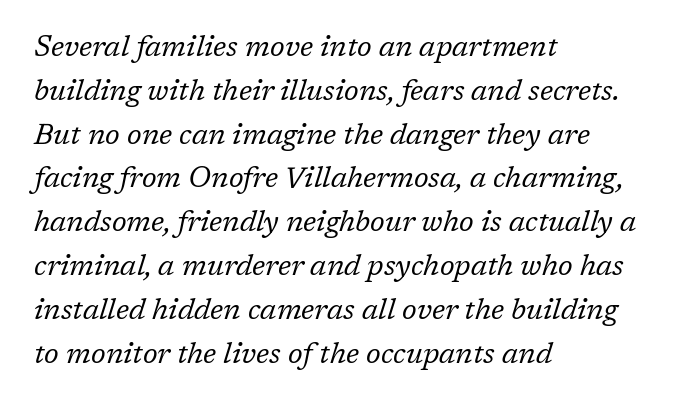
The image shows 29 px regular-weight serif type, italic (leaning right); set left-aligned, normal line spacing (1.51x), normal letter spacing, not underlined; low stroke contrast and a medium x-height.
